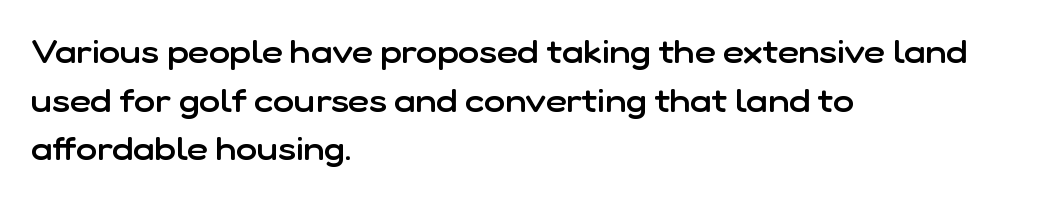
The image shows 32 px semibold sans-serif type, upright; set left-aligned, normal line spacing (1.52x), normal letter spacing, not underlined; low stroke contrast and a medium x-height.
